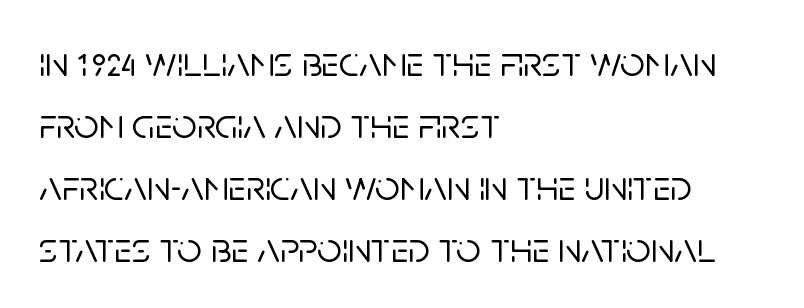
The image shows 43 px sans-serif type, upright; set left-aligned, normal line spacing (1.44x), normal letter spacing, not underlined; low stroke contrast and a large x-height.
